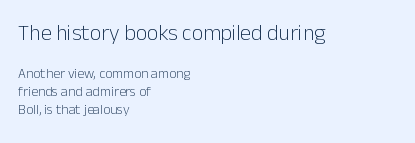
The type sits square on the baseline with zero lean. The rendering keeps characters at their native spacing. The leading is moderate, giving the passage an even texture. Bare-footed words on every line. The compositor pushed each line to the left boundary. Two sizes are in play, and the larger belongs to the first block.
